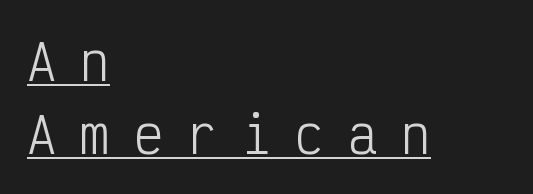
Q: Is the text bold? A: No.
Q: Is the text italic (slanted)? A: No, it is upright.
Q: Is the typeface a serif or a sans-serif typeface? A: Sans-serif.
Q: Is the text underlined? A: Yes.
Q: How is the paragraph aligned? A: Left-aligned.
Q: Is the spacing between letters normal or unusually wide? A: Unusually wide.
Q: Is the spacing between lines tight, normal or loose? A: Normal.
Q: Width (condensed, normal, or wide)? A: Condensed.
Q: Stroke contrast? A: Low.
Q: x-height? A: Medium.
Q: Monospaced? A: Yes.
